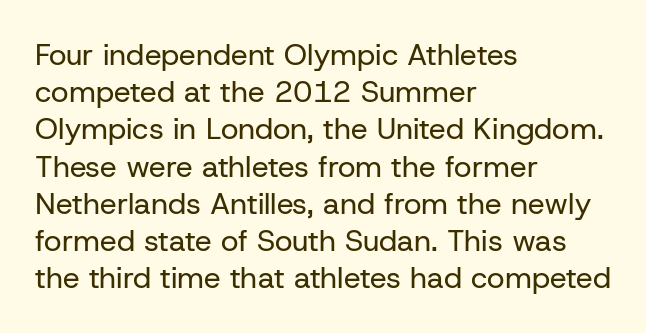
{"serif": "no", "italic": "no", "bold": "no", "weight": "regular", "width": "normal", "stroke_contrast": "low", "x_height": "medium", "monospaced": "no", "underline": "no", "align": "left", "line_spacing_ratio": 1.24, "letter_spacing": "normal", "letter_spacing_em": 0.0, "glyph_px": 30}
